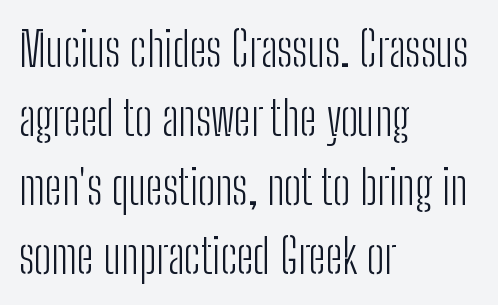
Q: Is the text bold? A: No.
Q: Is the text italic (slanted)? A: No, it is upright.
Q: Is the typeface a serif or a sans-serif typeface? A: Sans-serif.
Q: Is the text underlined? A: No.
Q: How is the paragraph aligned? A: Left-aligned.
Q: Is the spacing between letters normal or unusually wide? A: Normal.
Q: Is the spacing between lines tight, normal or loose? A: Normal.
Q: Width (condensed, normal, or wide)? A: Condensed.
Q: Stroke contrast? A: Low.
Q: x-height? A: Medium.
Q: Monospaced? A: No.
